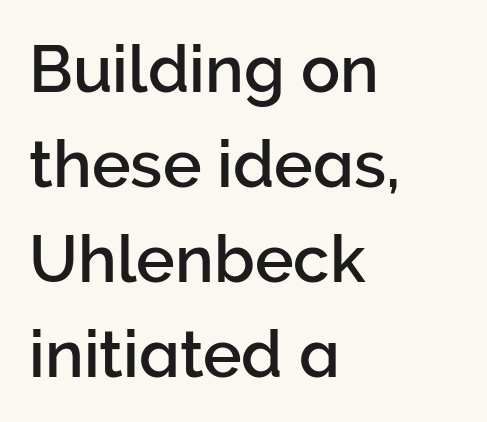
The image shows 65 px sans-serif type, upright; set left-aligned, normal line spacing (1.46x), normal letter spacing, not underlined; low stroke contrast and a medium x-height.
